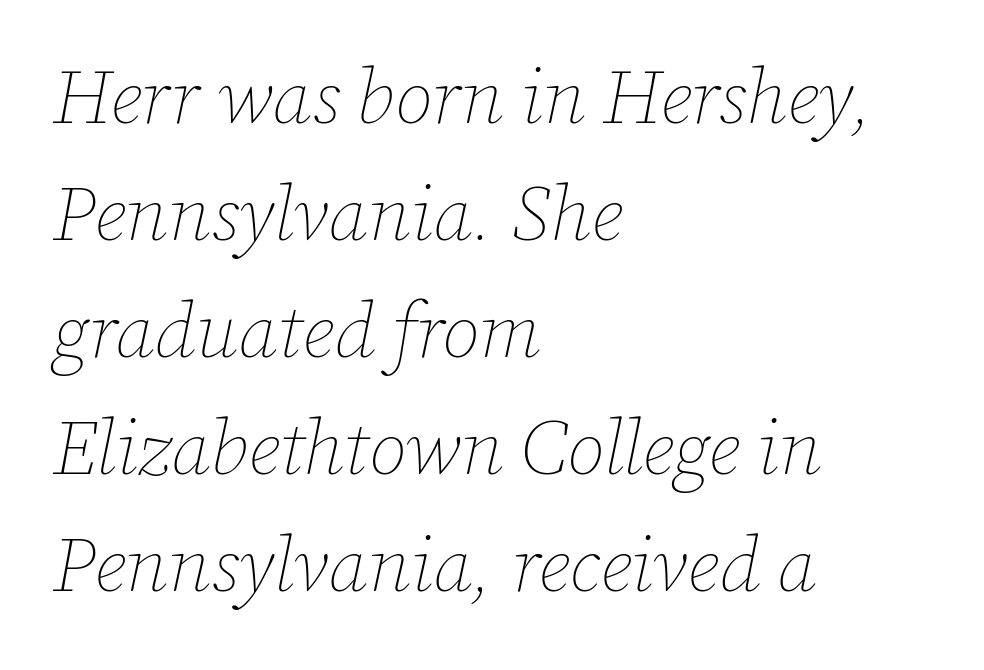
Rendered with sloped, italic letterforms. Teacher's note: observe the even left margin — that is flush-left alignment. Compared with a typical body face, this is equally light or lighter still. Spacing between characters is what you'd get straight out of the box. You could not count columns in this text — the font is proportionally spaced. This sample keeps an unexceptional amount of space between lines.
